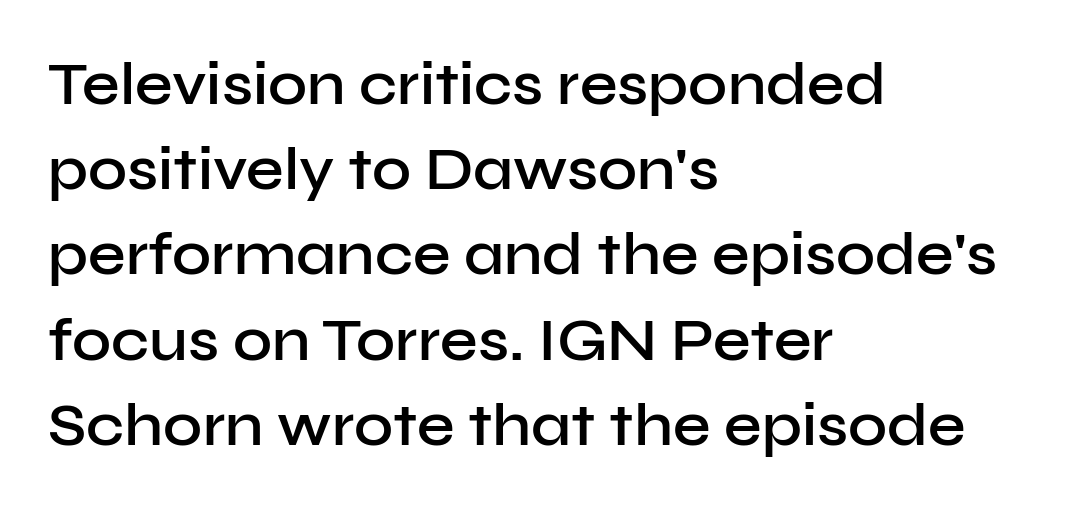
In terms of letterform style, serifs are entirely absent. The letters stand straight up with perfectly vertical stems. Each glyph is drawn with semibold strokes, heavier than normal yet not fully bold. The line-height multiplier appears to be the usual default. Think of a printed novel: that variable character pitch is what you see here. Observe the ordinary spacing: letters are neighbours, not strangers.
